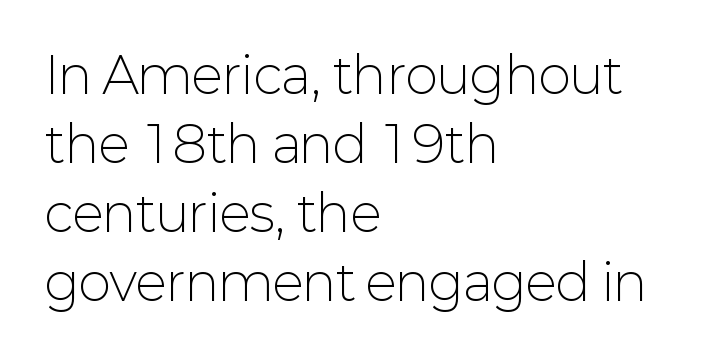
{"serif": "no", "italic": "no", "bold": "no", "weight": "light", "width": "normal", "stroke_contrast": "low", "x_height": "medium", "monospaced": "no", "underline": "no", "align": "left", "line_spacing": "normal", "line_spacing_ratio": 1.38, "letter_spacing": "normal", "letter_spacing_em": 0.0, "glyph_px": 50}
